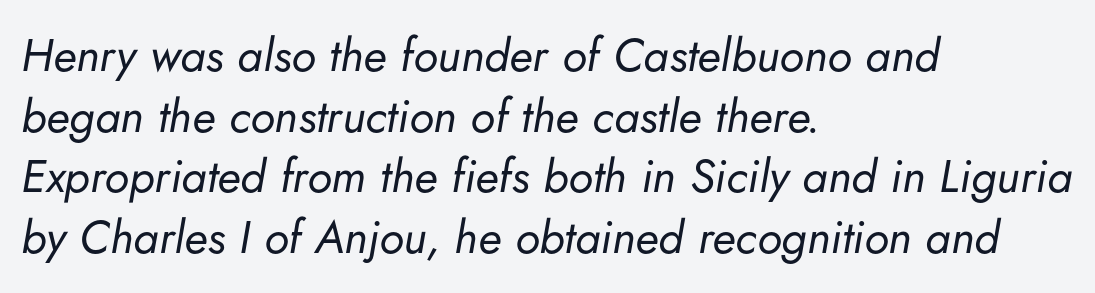
The image shows 46 px regular-weight type, italic (leaning right); set left-aligned, normal line spacing (1.32x), normal letter spacing, not underlined; low stroke contrast and a small x-height.
